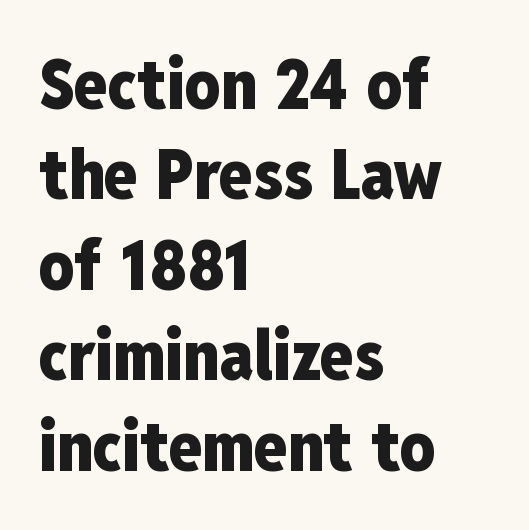
The image shows 69 px heavy, condensed sans-serif type, upright; set left-aligned, normal line spacing (1.31x), normal letter spacing, not underlined; low stroke contrast and a medium x-height.
